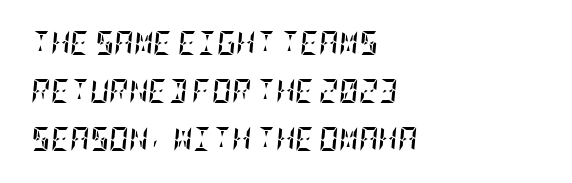
How are the letters spaced? Ordinarily, with no added tracking. Bold? Absolutely — the strokes are thick and heavy. Italic: yes, the glyphs are oblique. Quick note: interline space is abundant. The zone under the glyphs is completely vacant.
